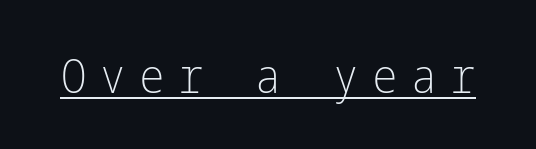
{"serif": "no", "italic": "no", "bold": "no", "weight": "light", "width": "condensed", "stroke_contrast": "low", "x_height": "medium", "underline": "yes", "letter_spacing": "wide", "letter_spacing_em": 0.28, "glyph_px": 48}
